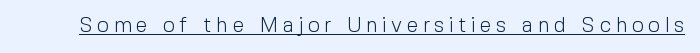
Q: Is the text bold? A: No.
Q: Is the text italic (slanted)? A: No, it is upright.
Q: Is the text underlined? A: Yes.
Q: Is the spacing between letters normal or unusually wide? A: Unusually wide.
